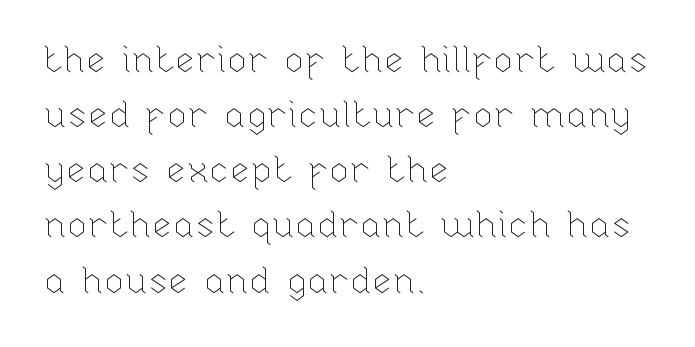
Q: Is the text bold? A: No.
Q: Is the text italic (slanted)? A: No, it is upright.
Q: Is the text underlined? A: No.
Q: How is the paragraph aligned? A: Left-aligned.
Q: Is the spacing between letters normal or unusually wide? A: Normal.
Q: Is the spacing between lines tight, normal or loose? A: Normal.
Q: Width (condensed, normal, or wide)? A: Normal.
Q: Stroke contrast? A: Low.
Q: x-height? A: Medium.
Q: Monospaced? A: No.
